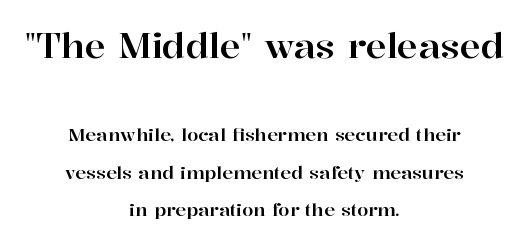
{"serif": "yes", "italic": "no", "width": "normal", "stroke_contrast": "high", "x_height": "medium", "monospaced": "no", "underline": "no", "align": "center", "line_spacing": "loose", "line_spacing_ratio": 2.09, "letter_spacing": "normal", "letter_spacing_em": 0.0, "larger_block": "first", "size_ratio": 1.94, "glyph_px": 35}
